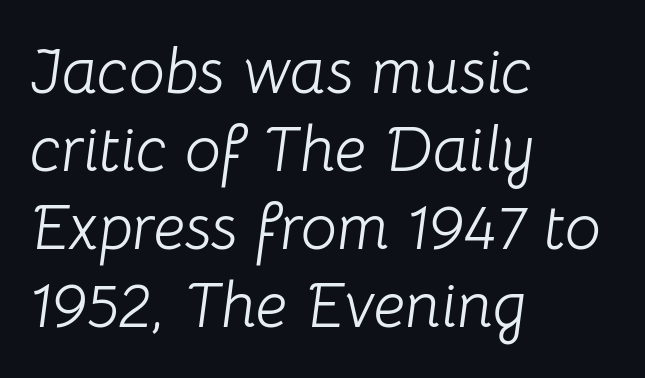
The image shows 64 px light type, italic (leaning right); set left-aligned, line spacing 1.22x, normal letter spacing, not underlined; low stroke contrast and a medium x-height.
